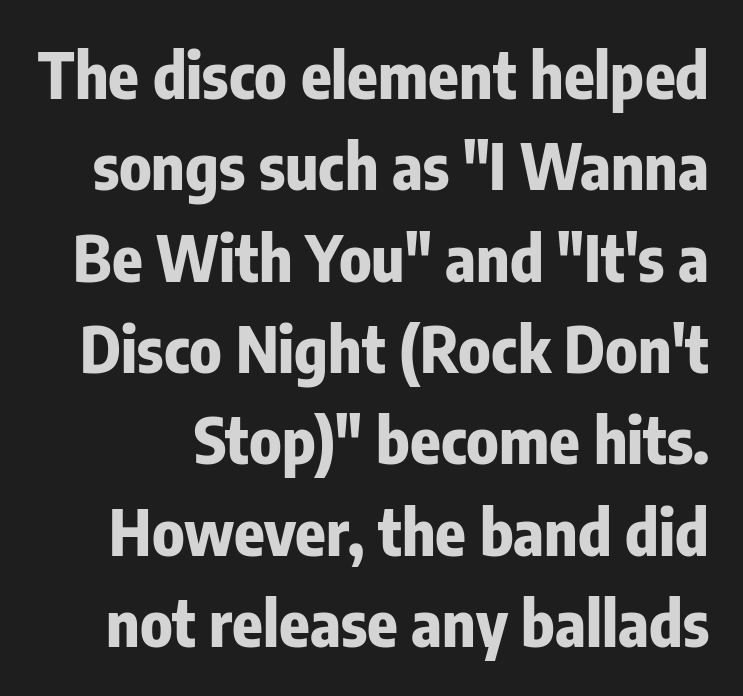
Chunky letters — that's bold for sure. Regular leading. The letters carry no serifs — their stems end cleanly without finishing strokes. The line texture is even and compact thanks to regular tracking. You could not count columns in this text — the font is proportionally spaced. Honestly, there is no underline to notice here at all.
